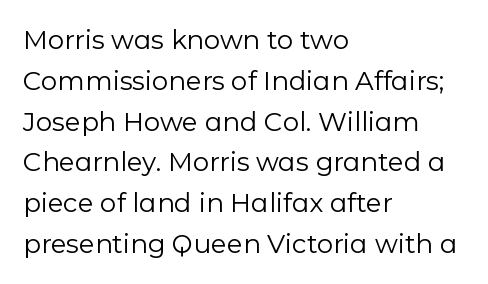
Q: Is the text bold? A: No.
Q: Is the text italic (slanted)? A: No, it is upright.
Q: Is the text underlined? A: No.
Q: How is the paragraph aligned? A: Left-aligned.
Q: Is the spacing between letters normal or unusually wide? A: Normal.
Q: Is the spacing between lines tight, normal or loose? A: Normal.
